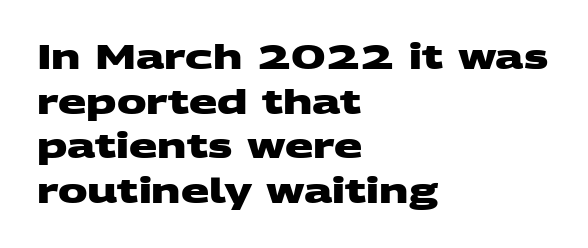
Q: Is the text bold? A: Yes.
Q: Is the typeface a serif or a sans-serif typeface? A: Sans-serif.
Q: Is the text underlined? A: No.
Q: How is the paragraph aligned? A: Left-aligned.
Q: Is the spacing between letters normal or unusually wide? A: Normal.
Q: Is the spacing between lines tight, normal or loose? A: Normal.
Q: Width (condensed, normal, or wide)? A: Wide.
Q: Stroke contrast? A: Medium.
Q: x-height? A: Large.
Q: Monospaced? A: No.
